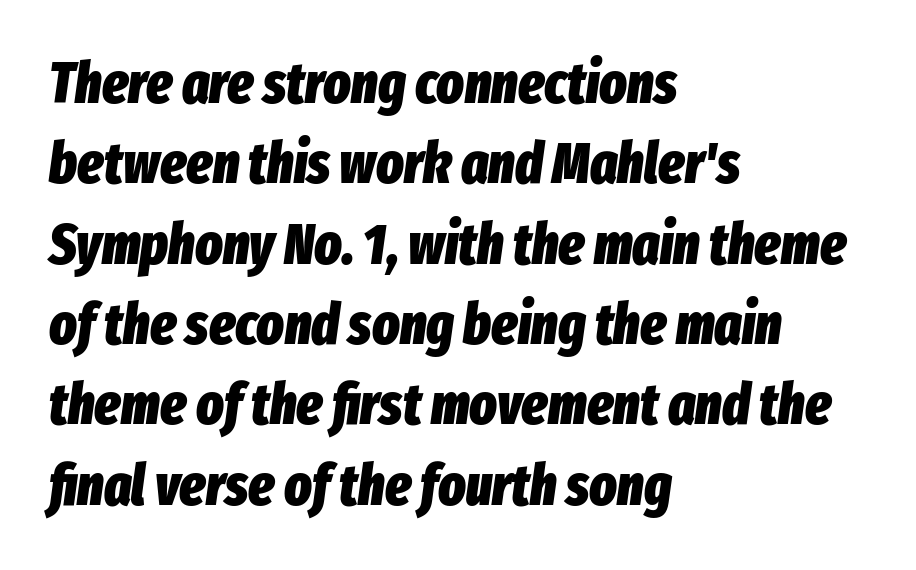
Q: Is the text bold? A: Yes.
Q: Is the text italic (slanted)? A: Yes, it leans right by about 8 degrees.
Q: Is the text underlined? A: No.
Q: How is the paragraph aligned? A: Left-aligned.
Q: Is the spacing between letters normal or unusually wide? A: Normal.
Q: Is the spacing between lines tight, normal or loose? A: Normal.
Q: Width (condensed, normal, or wide)? A: Condensed.
Q: Stroke contrast? A: Low.
Q: x-height? A: Medium.
Q: Monospaced? A: No.
